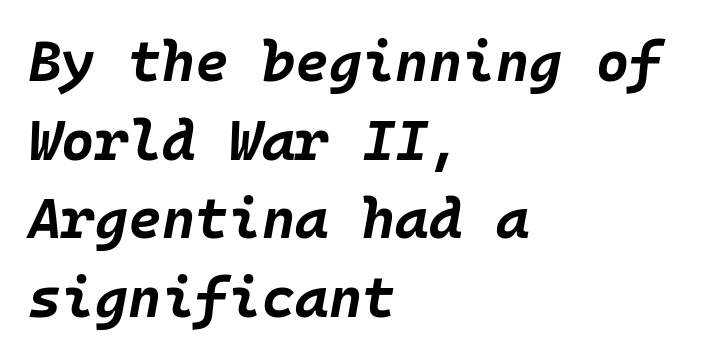
Compared with typical body copy, the letter spacing here is the same. Looks like terminal output: every glyph gets an equal slot. Underlining? Definitely not there. A typesetter would mark this as italic. Notice how thick the strokes are: this is what a full bold looks like.
